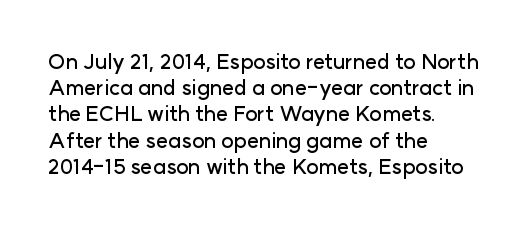
A typesetter would call this leading conventional body-copy spacing. Upright lettering throughout. This rendering uses left alignment, leaving the right contour irregular. The letterforms sit shoulder to shoulder at normal distance. Decoration check: the copy has no underline.
